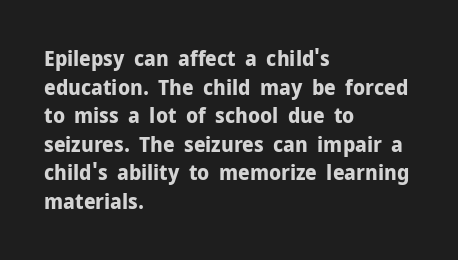
Notice how descenders clear the ascenders below comfortably — that's standard leading. Clear beneath every line of the passage. These lines are set flush left with a ragged right edge. The type sits square on the baseline with zero lean. Each word holds together tightly as a unit, with standard inter-letter gaps.
